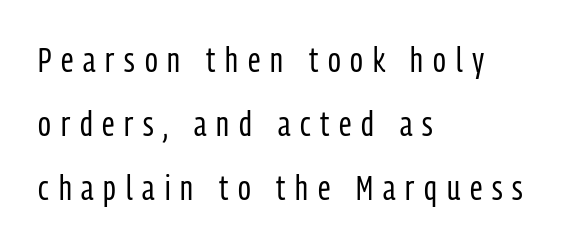
Q: Is the text bold? A: No.
Q: Is the text italic (slanted)? A: No, it is upright.
Q: Is the typeface a serif or a sans-serif typeface? A: Sans-serif.
Q: Is the text underlined? A: No.
Q: How is the paragraph aligned? A: Left-aligned.
Q: Is the spacing between letters normal or unusually wide? A: Unusually wide.
Q: Width (condensed, normal, or wide)? A: Condensed.
Q: Stroke contrast? A: Low.
Q: x-height? A: Medium.
Q: Monospaced? A: No.
